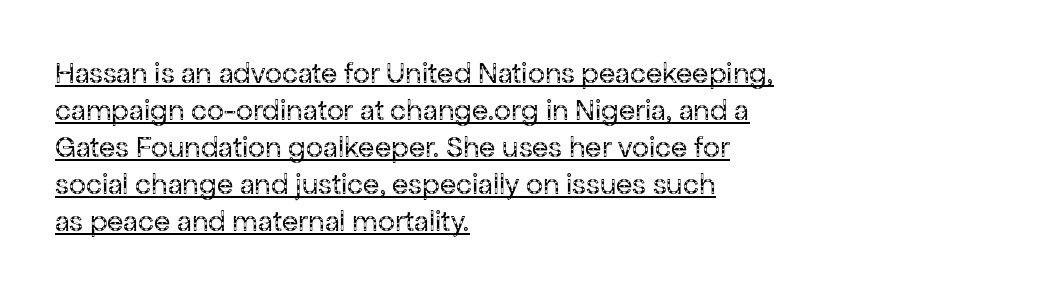
The image shows 30 px regular-weight sans-serif type, upright; set left-aligned, line spacing 1.23x, normal letter spacing, underlined; low stroke contrast and a medium x-height.
